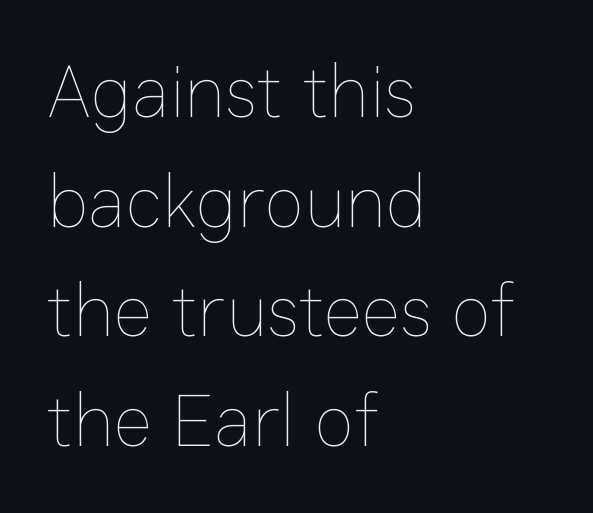
Regular leading. Character widths vary here, with narrow letters taking less room than wide ones. Beneath every word, the page is bare. Stem width sits at or under what a default text font uses. Nobody touched the tracking dial on this one.
